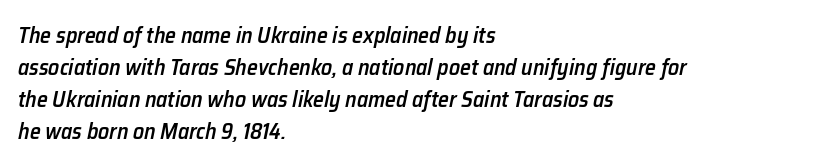
{"italic": "yes", "lean": "right", "slant_degrees": 12, "bold": "semi", "underline": "no", "align": "left", "line_spacing": "normal", "line_spacing_ratio": 1.46, "letter_spacing": "normal", "letter_spacing_em": 0.0, "glyph_px": 22}
